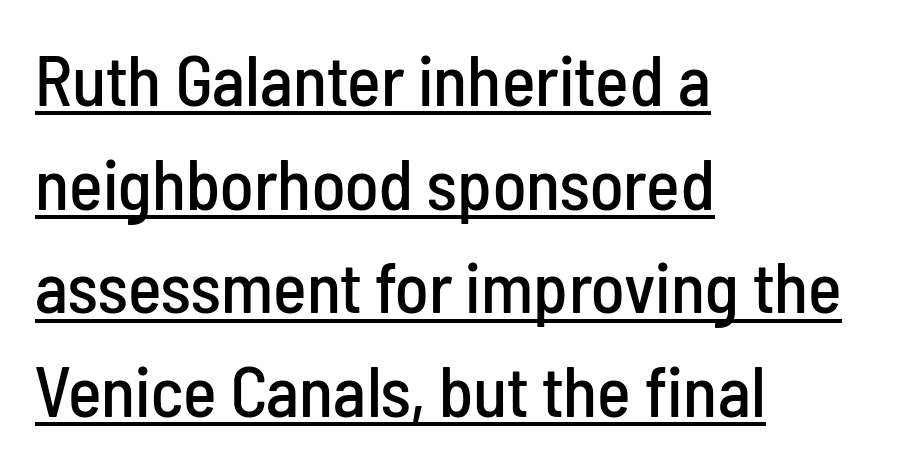
The image shows 71 px condensed sans-serif type, upright; set left-aligned, normal line spacing (1.46x), normal letter spacing, underlined; low stroke contrast and a medium x-height.
